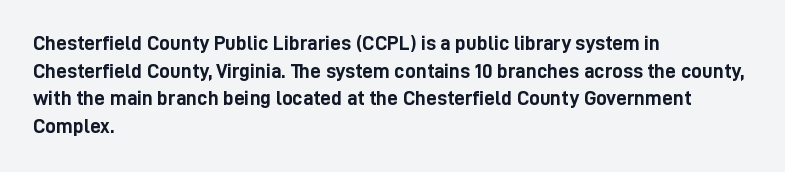
{"italic": "no", "bold": "yes", "underline": "no", "align": "left", "line_spacing": "normal", "line_spacing_ratio": 1.32, "letter_spacing": "normal", "letter_spacing_em": 0.0, "glyph_px": 21}
